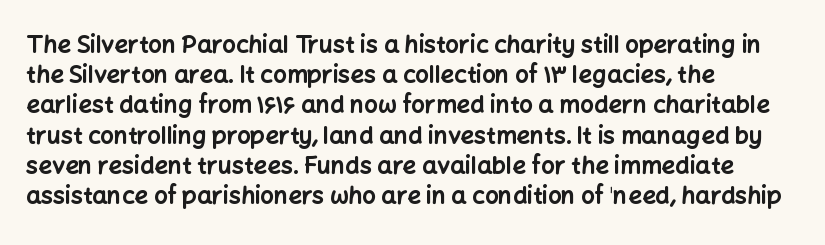
The image shows 24 px bold type, upright; set left-aligned, normal line spacing (1.26x), normal letter spacing, not underlined.
